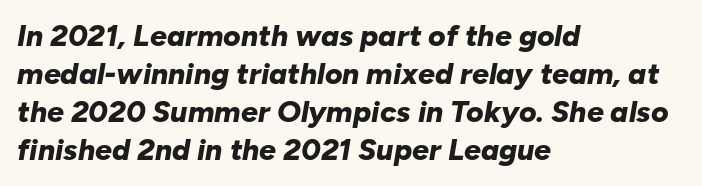
{"italic": "yes", "lean": "right", "slant_degrees": 10, "bold": "yes", "weight": "bold", "width": "normal", "stroke_contrast": "low", "x_height": "medium", "monospaced": "no", "underline": "no", "align": "left", "line_spacing": "normal", "line_spacing_ratio": 1.27, "letter_spacing": "normal", "letter_spacing_em": 0.0, "glyph_px": 30}
